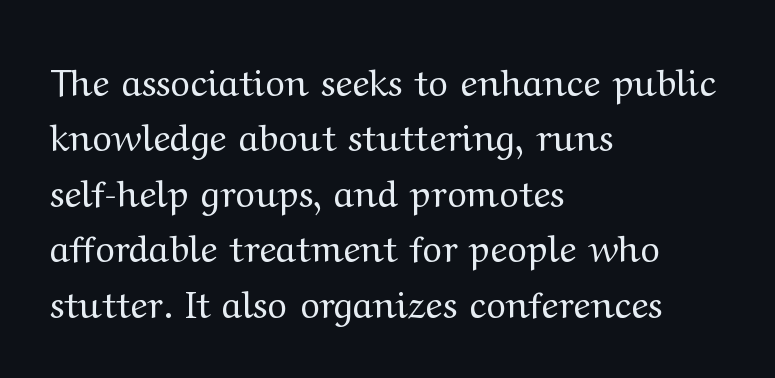
{"serif": "yes", "italic": "no", "bold": "no", "weight": "regular", "width": "wide", "stroke_contrast": "medium", "x_height": "medium", "monospaced": "no", "underline": "no", "align": "left", "line_spacing": "normal", "line_spacing_ratio": 1.5, "letter_spacing": "normal", "letter_spacing_em": 0.0, "glyph_px": 37}
